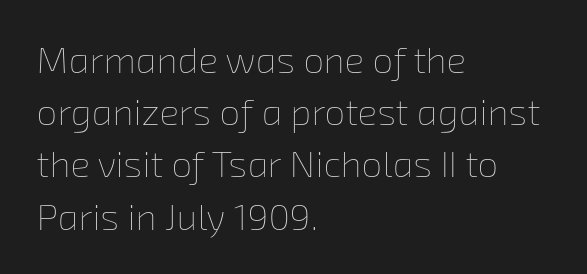
No heavy texture on the line: the type isn't bold. Reading down the block, your eye returns to a fixed left position each line. Is the letter spacing exaggerated? No — it looks like the ordinary default. A bare baseline throughout the passage. You could not count columns in this text — the font is proportionally spaced. Horizontal bands of white between lines are of average thickness.
